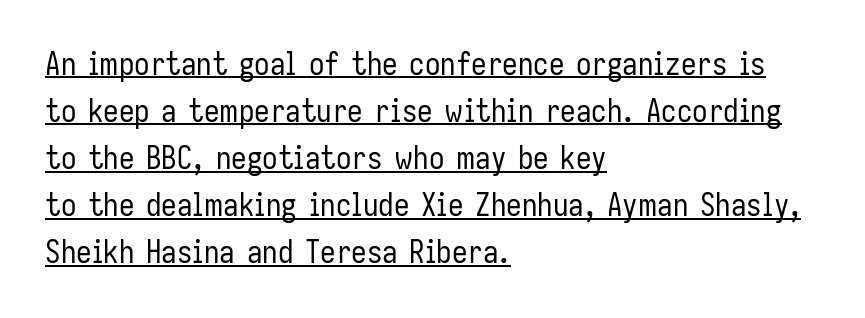
The image shows 31 px regular-weight, condensed sans-serif type, upright; set left-aligned, normal line spacing (1.52x), normal letter spacing, underlined; low stroke contrast and a medium x-height.
